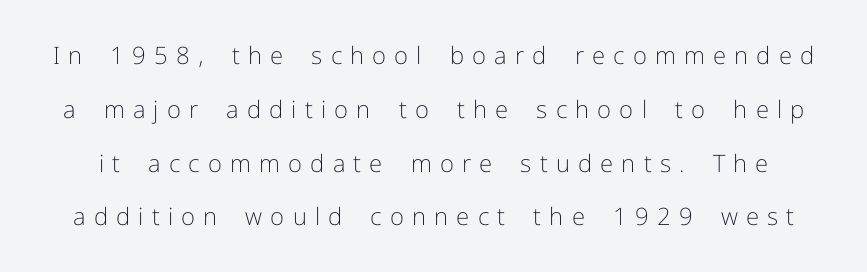
The image shows 24 px text type, upright; set loose line spacing (2.24x), unusually wide letter spacing (+0.34 em), not underlined.
